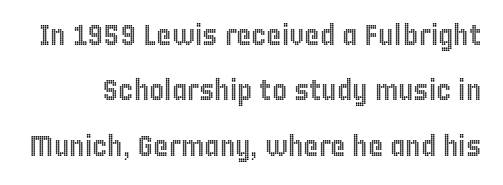
This is the regular roman posture of the typeface. Character widths vary here, with narrow letters taking less room than wide ones. Interline gaps are noticeably wide in this sample. The letterforms sit shoulder to shoulder at normal distance. Plain, unruled lines of type.
